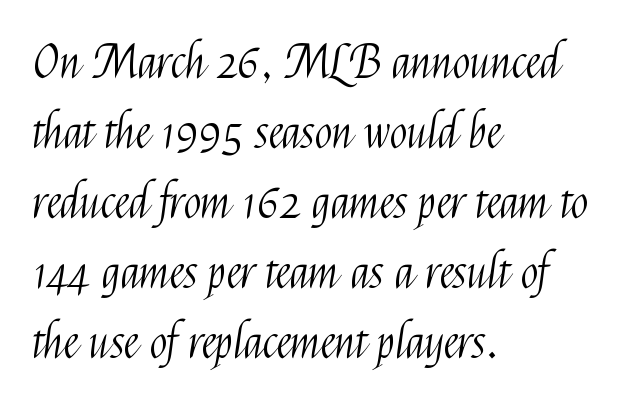
{"serif": "no", "bold": "no", "weight": "light", "width": "condensed", "stroke_contrast": "medium", "x_height": "medium", "monospaced": "no", "underline": "no", "align": "left", "line_spacing": "normal", "line_spacing_ratio": 1.52, "letter_spacing": "normal", "letter_spacing_em": 0.0, "glyph_px": 46}
